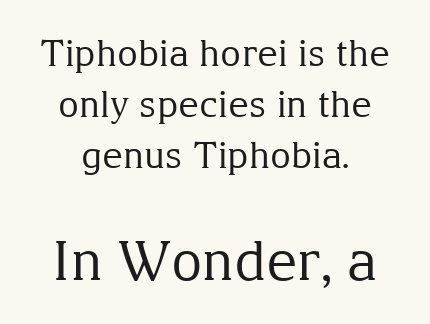
Italic: no, the glyphs are upright roman. Heaviness? Minimal to ordinary, like unemphasized prose. Horizontal bands of white between lines are of average thickness. Does the type have serifs? Yes, each stem ends in a small foot. Each letter keeps its own natural width here, so spacing adapts to shape. Has an underline been added? It has not.
